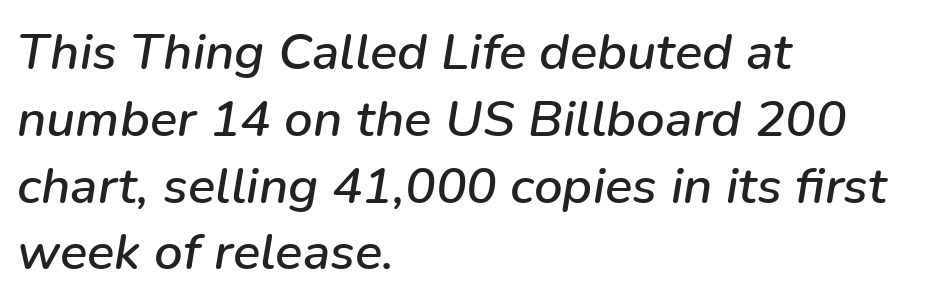
The text carries the slant typical of an italic or oblique font. Only glyphs here, with clear space below each row. Summary of vertical rhythm: regular, with standard interline spacing. The lines are quadded left. This sample has the flowing, uneven cadence of proportional lettering. The face used here is rendered with its standard letterfit.
